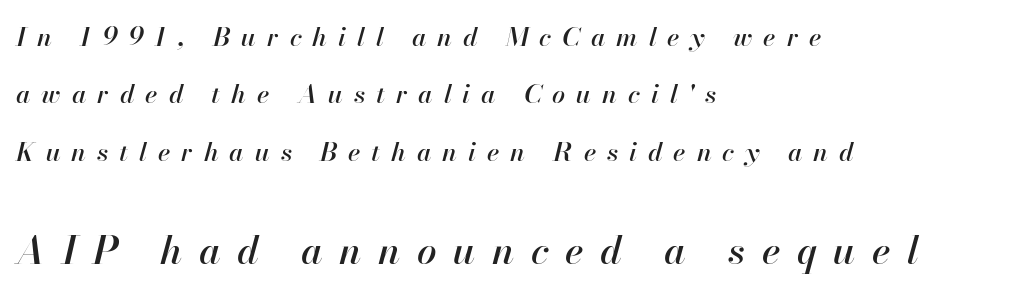
The image shows 39 px text type, italic (leaning right); set left-aligned, loose line spacing (2.21x), unusually wide letter spacing (+0.42 em), not underlined; the second (bottom) block is 1.5x larger; high stroke contrast and a small x-height.
